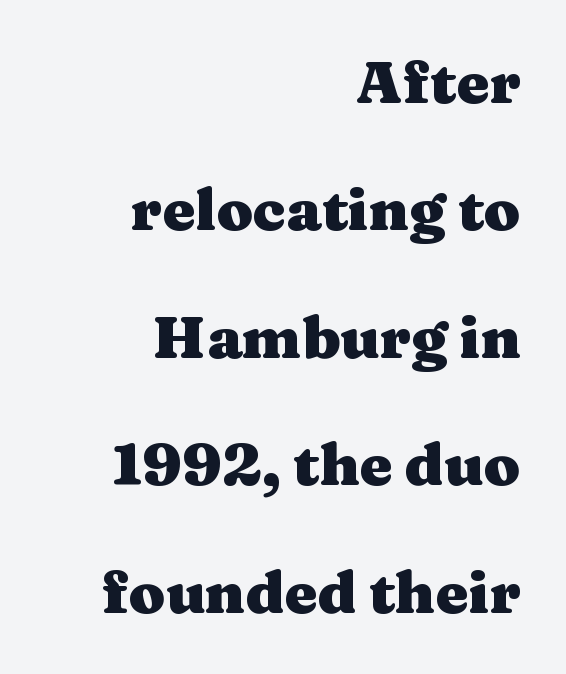
The image shows 59 px heavy, wide serif type, upright; set right-aligned, loose line spacing (2.16x), normal letter spacing, not underlined; medium stroke contrast and a medium x-height.
